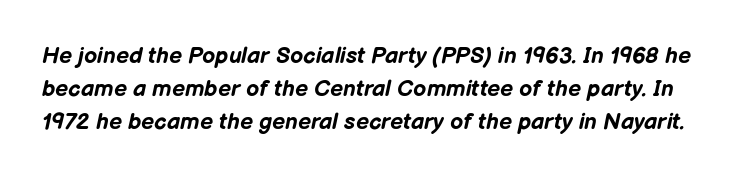
Q: Is the text bold? A: Yes.
Q: Is the text italic (slanted)? A: Yes, it leans right by about 12 degrees.
Q: Is the text underlined? A: No.
Q: Is the spacing between letters normal or unusually wide? A: Normal.
Q: Is the spacing between lines tight, normal or loose? A: Normal.
